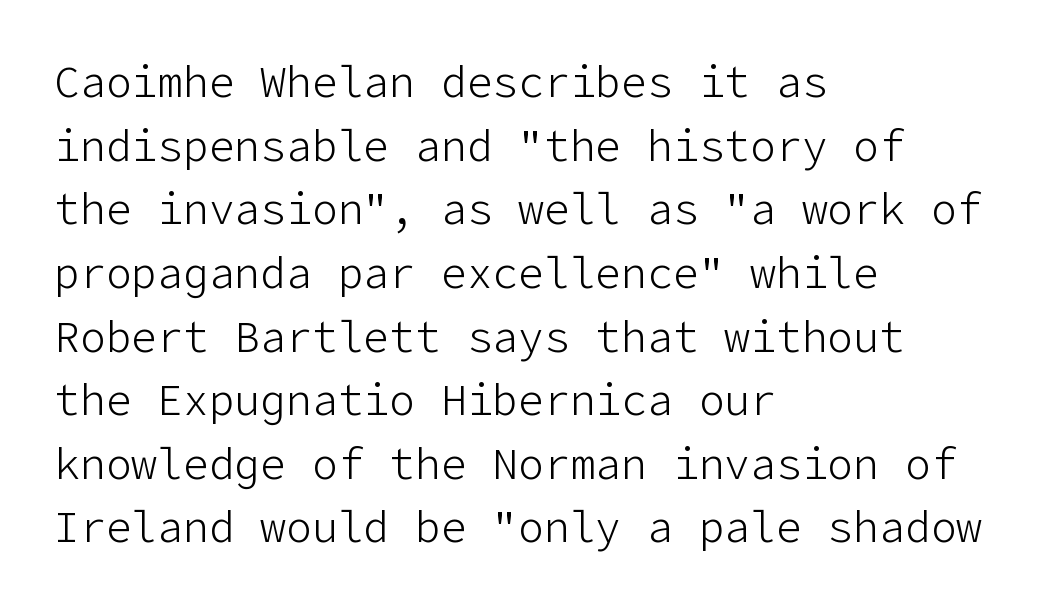
{"serif": "no", "italic": "no", "bold": "no", "weight": "light", "width": "normal", "stroke_contrast": "low", "x_height": "medium", "underline": "no", "align": "left", "line_spacing": "normal", "line_spacing_ratio": 1.48, "letter_spacing": "normal", "letter_spacing_em": 0.0, "glyph_px": 43}
